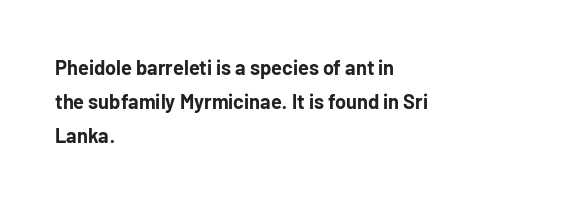
The image shows 20 px bold type, upright; set left-aligned, line spacing 1.71x, normal letter spacing, not underlined.
